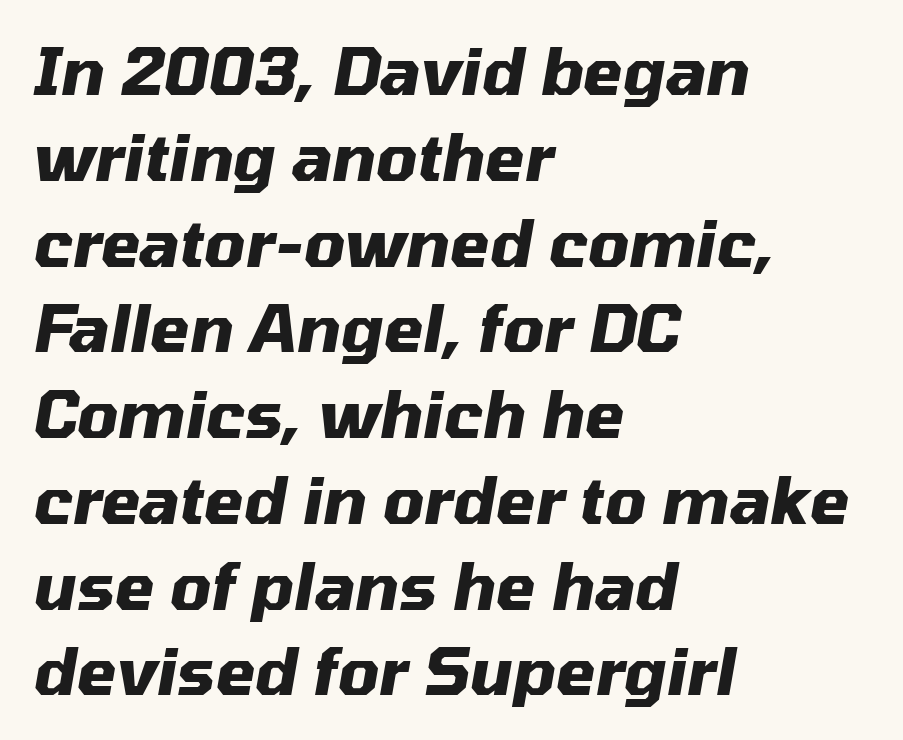
{"italic": "yes", "lean": "right", "slant_degrees": 10, "bold": "yes", "weight": "heavy", "width": "normal", "stroke_contrast": "medium", "x_height": "medium", "monospaced": "no", "underline": "no", "align": "left", "line_spacing": "normal", "line_spacing_ratio": 1.34, "letter_spacing": "normal", "letter_spacing_em": 0.0, "glyph_px": 64}
